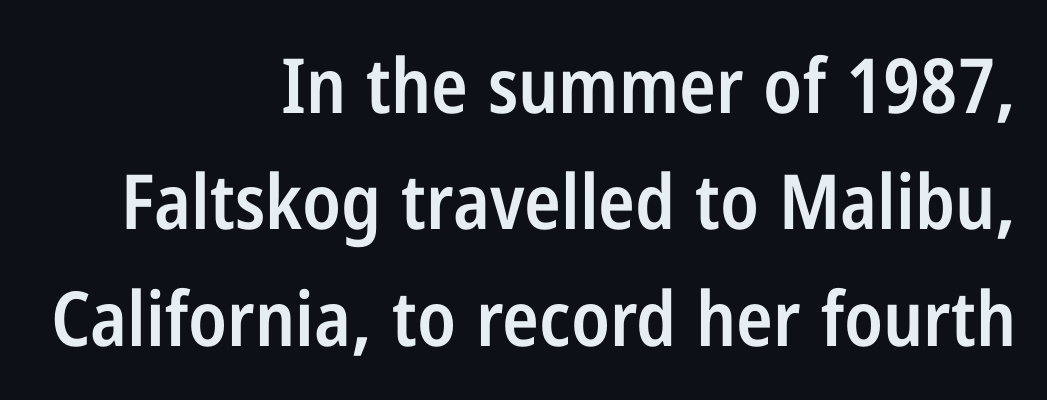
Q: Is the text bold? A: Semi-bold.
Q: Is the text italic (slanted)? A: No, it is upright.
Q: Is the typeface a serif or a sans-serif typeface? A: Sans-serif.
Q: Is the text underlined? A: No.
Q: How is the paragraph aligned? A: Right-aligned.
Q: Is the spacing between letters normal or unusually wide? A: Normal.
Q: Is the spacing between lines tight, normal or loose? A: Normal.
Q: Width (condensed, normal, or wide)? A: Condensed.
Q: Stroke contrast? A: Low.
Q: x-height? A: Medium.
Q: Monospaced? A: No.
